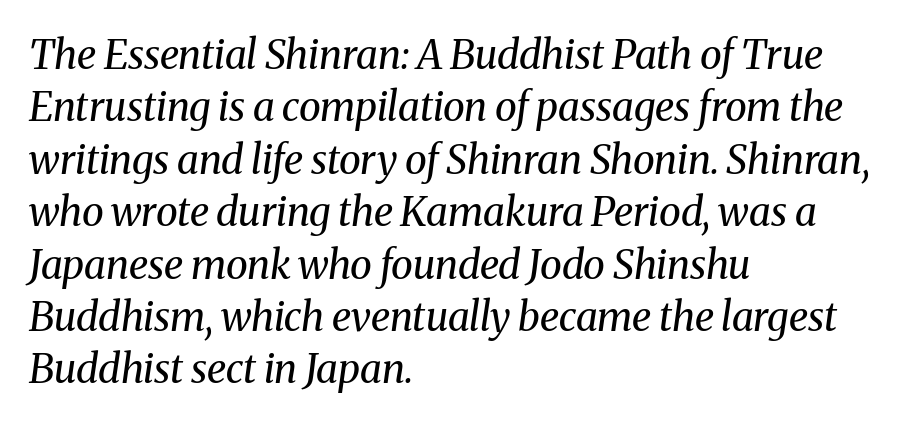
{"serif": "yes", "italic": "yes", "lean": "right", "slant_degrees": 8, "bold": "no", "weight": "regular", "width": "normal", "stroke_contrast": "medium", "x_height": "medium", "monospaced": "no", "underline": "no", "align": "left", "line_spacing": "normal", "line_spacing_ratio": 1.31, "letter_spacing": "normal", "letter_spacing_em": 0.0, "glyph_px": 40}
